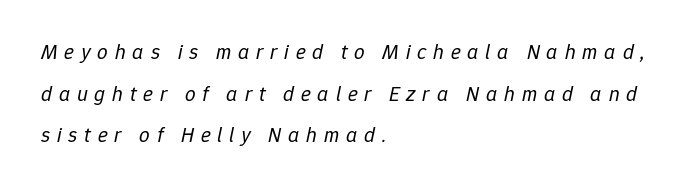
{"italic": "yes", "lean": "right", "slant_degrees": 12, "bold": "no", "underline": "no", "align": "left", "line_spacing": "loose", "line_spacing_ratio": 1.98, "letter_spacing": "wide", "letter_spacing_em": 0.32, "glyph_px": 21}
